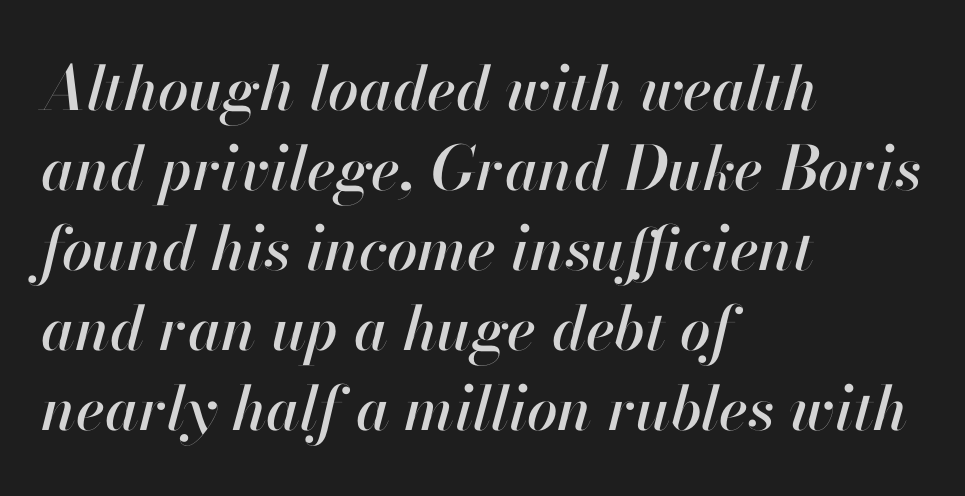
This rendering uses left alignment, leaving the right contour irregular. Think of a printed novel: that variable character pitch is what you see here. How are the letters spaced? Ordinarily, with no added tracking. Is there much room between lines? A standard amount, neither cramped nor airy.
